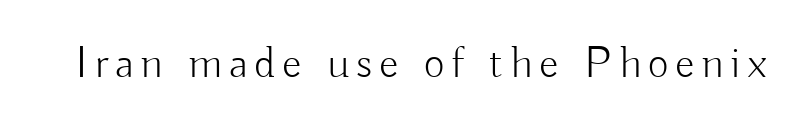
The image shows 45 px light sans-serif type, upright; set not underlined; low stroke contrast and a small x-height.
